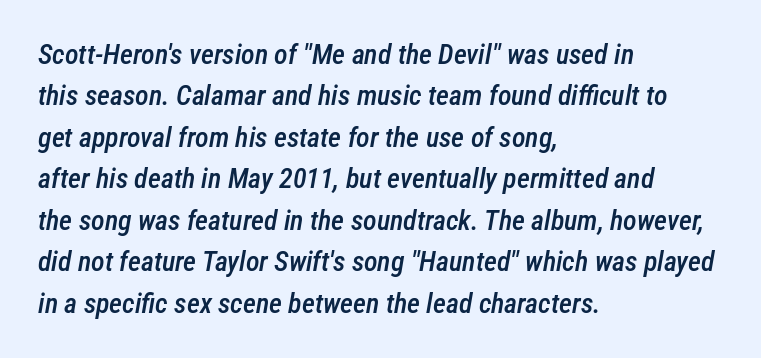
Honestly, the letter spacing is just normal — you wouldn't notice it. In terms of posture, this sample is oblique. Decoration check: the copy has no underline. The typesetting leans somewhat heavy: a semibold.
